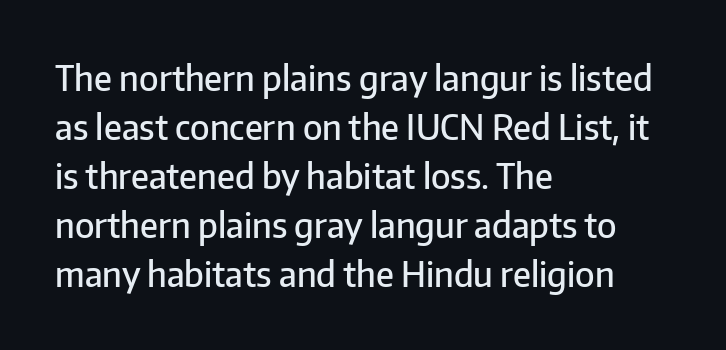
{"serif": "no", "italic": "no", "bold": "semi", "weight": "semibold", "width": "normal", "stroke_contrast": "low", "x_height": "medium", "monospaced": "no", "underline": "no", "align": "left", "line_spacing": "normal", "line_spacing_ratio": 1.44, "letter_spacing": "normal", "letter_spacing_em": 0.0, "glyph_px": 34}
